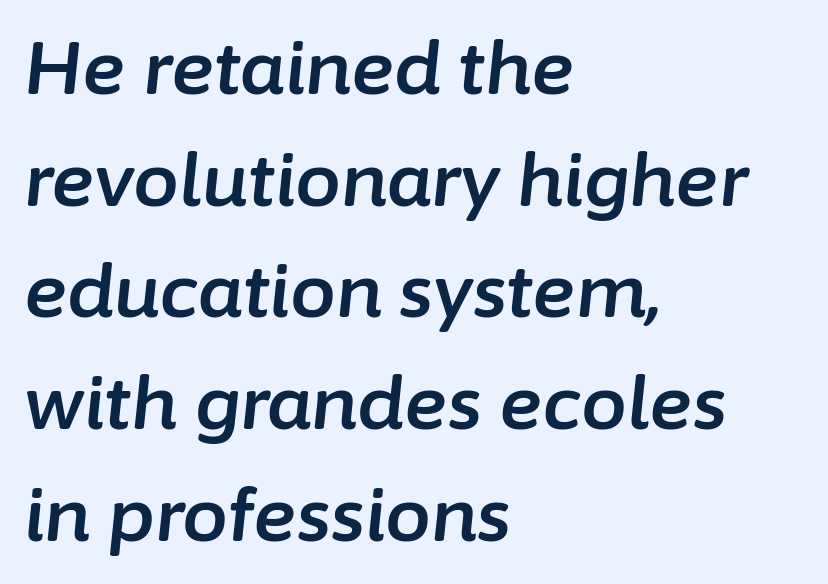
{"italic": "yes", "lean": "right", "slant_degrees": 6, "width": "normal", "stroke_contrast": "low", "x_height": "medium", "monospaced": "no", "underline": "no", "align": "left", "line_spacing": "normal", "line_spacing_ratio": 1.53, "letter_spacing": "normal", "letter_spacing_em": 0.0, "glyph_px": 73}
